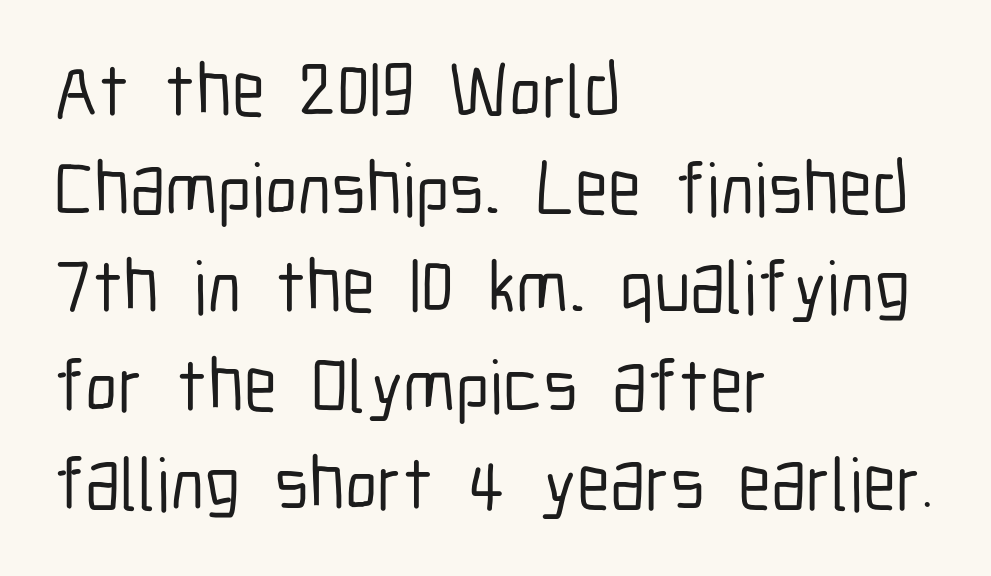
Q: Is the text italic (slanted)? A: No, it is upright.
Q: Is the typeface a serif or a sans-serif typeface? A: Sans-serif.
Q: Is the text underlined? A: No.
Q: How is the paragraph aligned? A: Left-aligned.
Q: Is the spacing between letters normal or unusually wide? A: Normal.
Q: Is the spacing between lines tight, normal or loose? A: Normal.
Q: Width (condensed, normal, or wide)? A: Condensed.
Q: Stroke contrast? A: Low.
Q: x-height? A: Medium.
Q: Monospaced? A: No.
